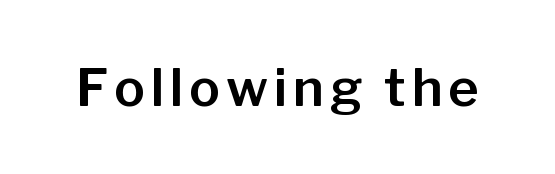
Q: Is the text italic (slanted)? A: No, it is upright.
Q: Is the typeface a serif or a sans-serif typeface? A: Sans-serif.
Q: Is the text underlined? A: No.
Q: Width (condensed, normal, or wide)? A: Normal.
Q: Stroke contrast? A: Low.
Q: x-height? A: Medium.
Q: Monospaced? A: No.
